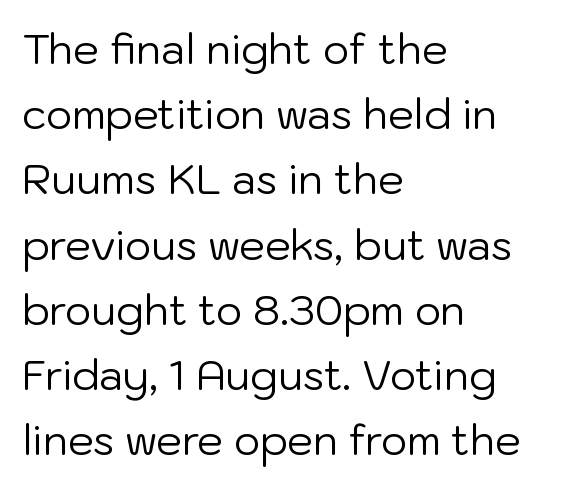
This sample uses an upright cut, with every glyph sitting square on the baseline. This sample uses plain, unmodified letter spacing. Each letter keeps its own natural width here, so spacing adapts to shape. The face used here is a sans, in the tradition of grotesques and geometrics.
